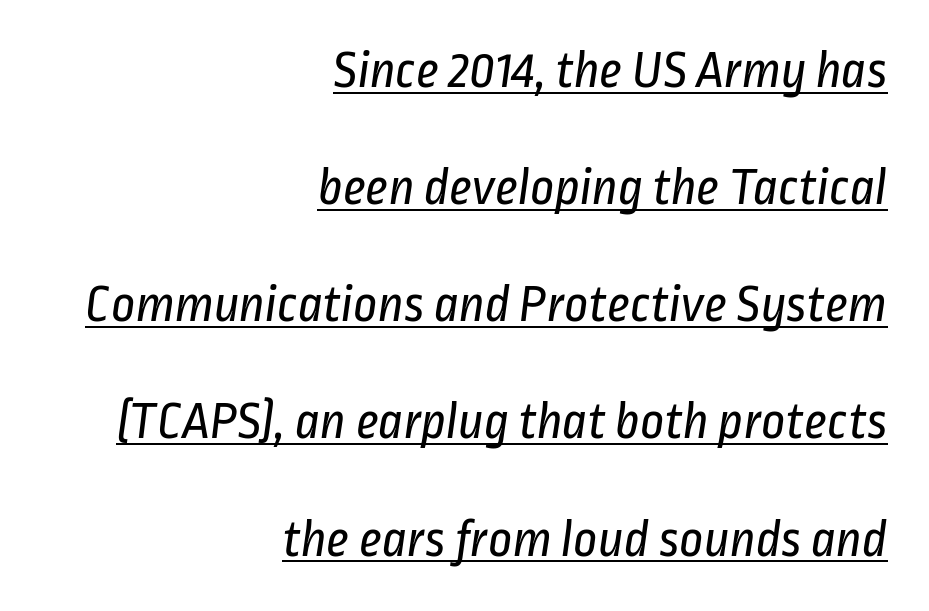
The image shows 53 px regular-weight, condensed sans-serif type; set right-aligned, loose line spacing (2.21x), normal letter spacing, underlined; low stroke contrast and a medium x-height.
